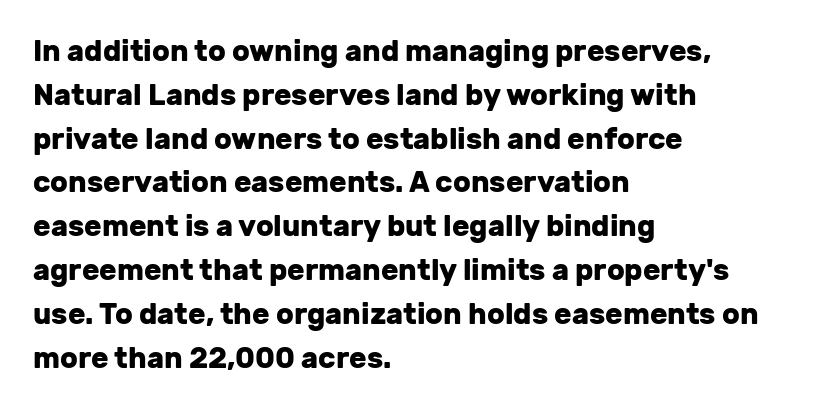
Nobody drew a line under any word here. Nothing sits at the stroke ends, so this counts as sans-serif. Typographic density is high because the face is bold. The letters advance in unequal steps, a hallmark of proportional type. The line texture is even and compact thanks to regular tracking.
